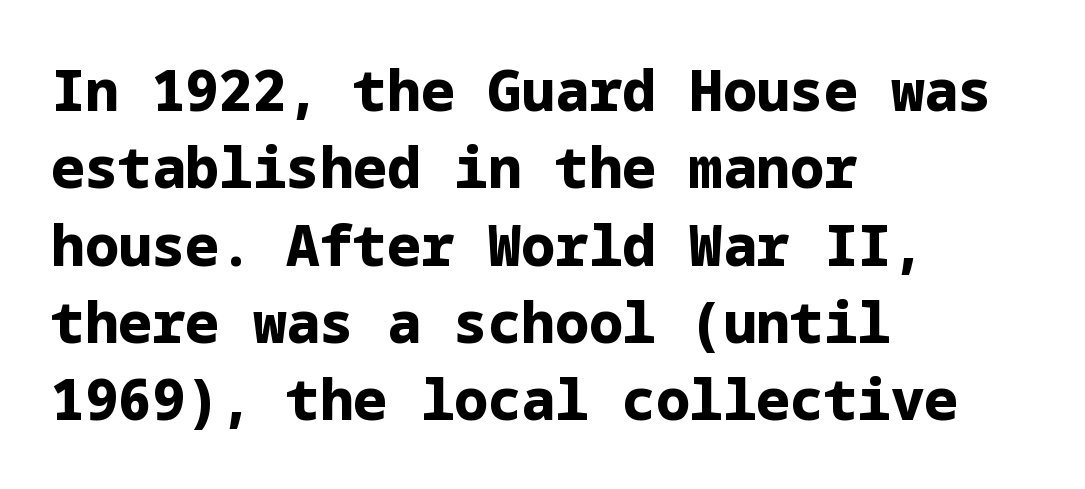
Q: Is the text bold? A: Yes.
Q: Is the text italic (slanted)? A: No, it is upright.
Q: Is the typeface a serif or a sans-serif typeface? A: Sans-serif.
Q: Is the text underlined? A: No.
Q: How is the paragraph aligned? A: Left-aligned.
Q: Is the spacing between letters normal or unusually wide? A: Normal.
Q: Is the spacing between lines tight, normal or loose? A: Normal.
Q: Width (condensed, normal, or wide)? A: Normal.
Q: Stroke contrast? A: Low.
Q: x-height? A: Medium.
